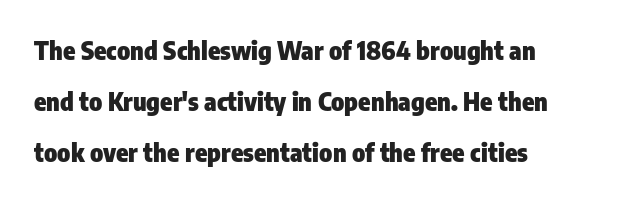
The image shows 25 px bold type, upright; set left-aligned, loose line spacing (2.05x), normal letter spacing, not underlined.
